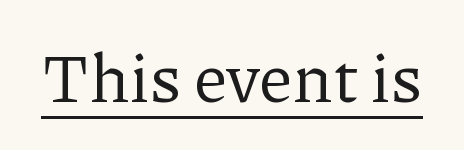
Q: Is the text bold? A: No.
Q: Is the text italic (slanted)? A: No, it is upright.
Q: Is the typeface a serif or a sans-serif typeface? A: Serif.
Q: Is the text underlined? A: Yes.
Q: Is the spacing between letters normal or unusually wide? A: Normal.
Q: Width (condensed, normal, or wide)? A: Normal.
Q: Stroke contrast? A: Low.
Q: x-height? A: Medium.
Q: Monospaced? A: No.
